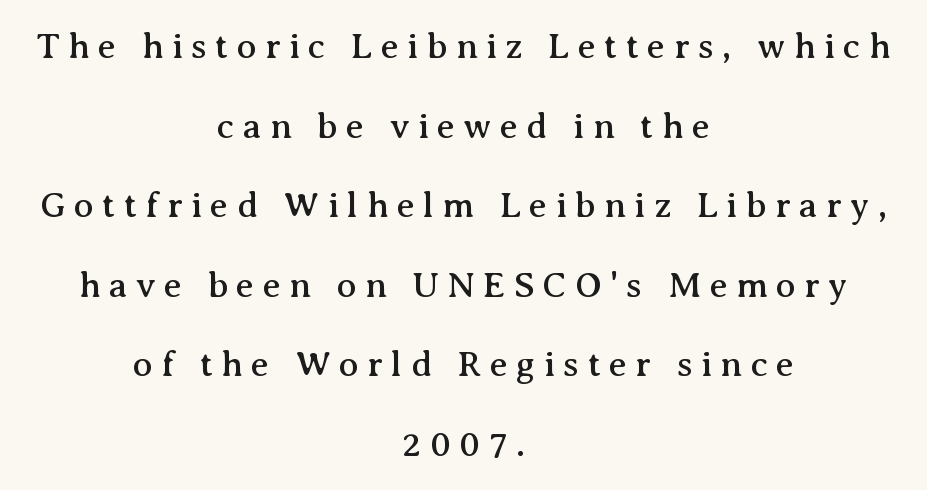
{"serif": "yes", "italic": "no", "width": "normal", "stroke_contrast": "medium", "x_height": "medium", "monospaced": "no", "underline": "no", "align": "center", "line_spacing": "loose", "line_spacing_ratio": 2.21, "letter_spacing": "wide", "letter_spacing_em": 0.23, "glyph_px": 36}
